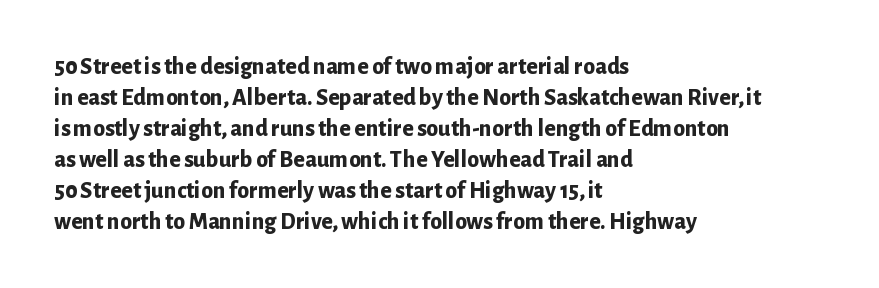
{"italic": "no", "bold": "yes", "underline": "no", "align": "left", "line_spacing": "normal", "line_spacing_ratio": 1.29, "letter_spacing": "normal", "letter_spacing_em": 0.0, "glyph_px": 24}
